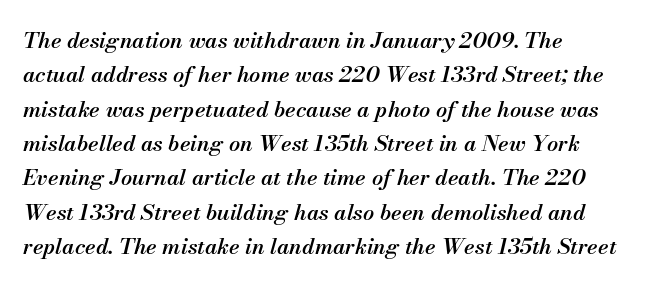
{"italic": "yes", "lean": "right", "slant_degrees": 13, "bold": "semi", "underline": "no", "align": "left", "line_spacing": "normal", "line_spacing_ratio": 1.56, "letter_spacing": "normal", "letter_spacing_em": 0.0, "glyph_px": 22}
